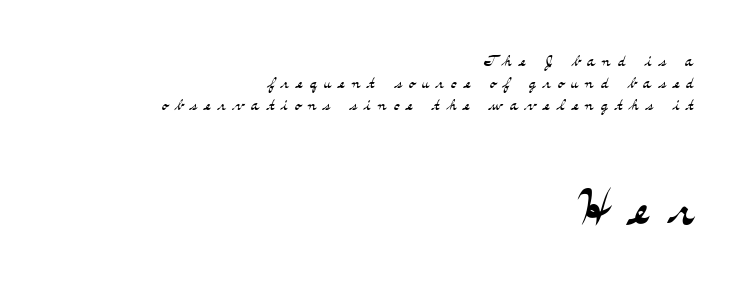
{"serif": "yes", "bold": "no", "weight": "light", "width": "wide", "stroke_contrast": "medium", "x_height": "small", "monospaced": "no", "underline": "no", "align": "right", "line_spacing": "tight", "line_spacing_ratio": 1.0, "letter_spacing": "wide", "letter_spacing_em": 0.32, "larger_block": "second", "size_ratio": 3.05, "glyph_px": 67}
